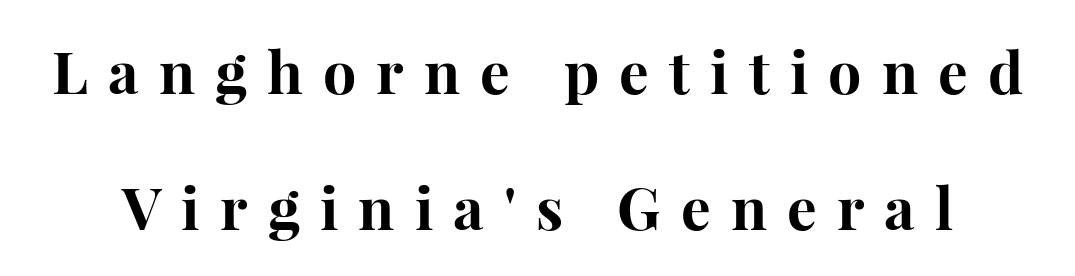
Regarding leading, the lines here are spaced well apart. The rendering uses a bold face; every stroke is thick and dark. How are the letters spaced? Widely, with obvious added tracking. Looks like regular typesetting: each glyph gets only the width it needs. Every stem runs plumb, perpendicular to the baseline.
